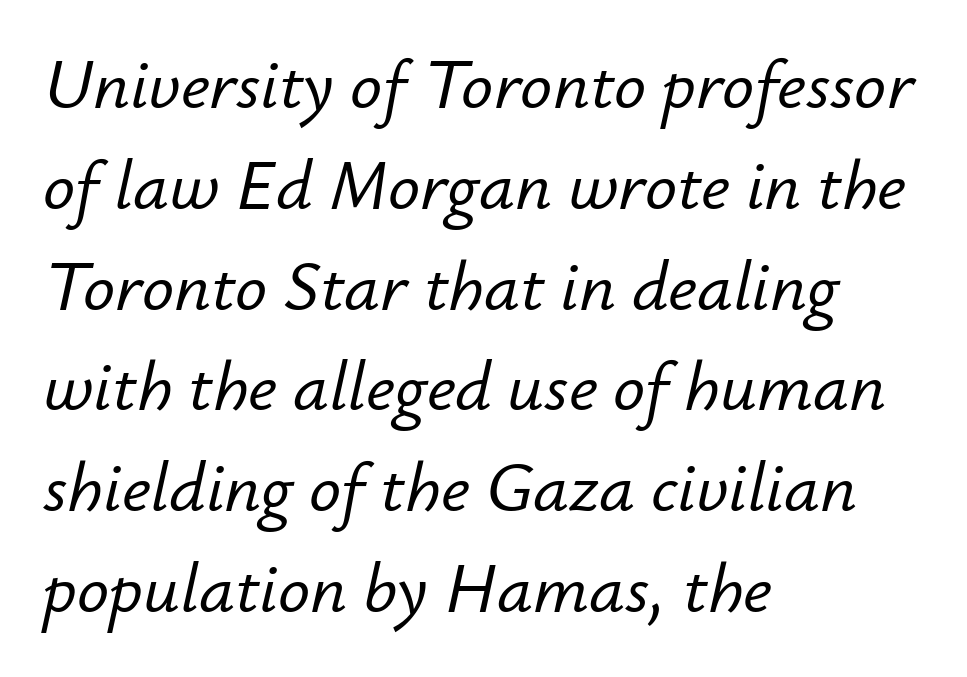
Q: Is the text italic (slanted)? A: Yes, it leans right by about 12 degrees.
Q: Is the text underlined? A: No.
Q: How is the paragraph aligned? A: Left-aligned.
Q: Is the spacing between letters normal or unusually wide? A: Normal.
Q: Is the spacing between lines tight, normal or loose? A: Normal.
Q: Width (condensed, normal, or wide)? A: Normal.
Q: Stroke contrast? A: Low.
Q: x-height? A: Small.
Q: Monospaced? A: No.
